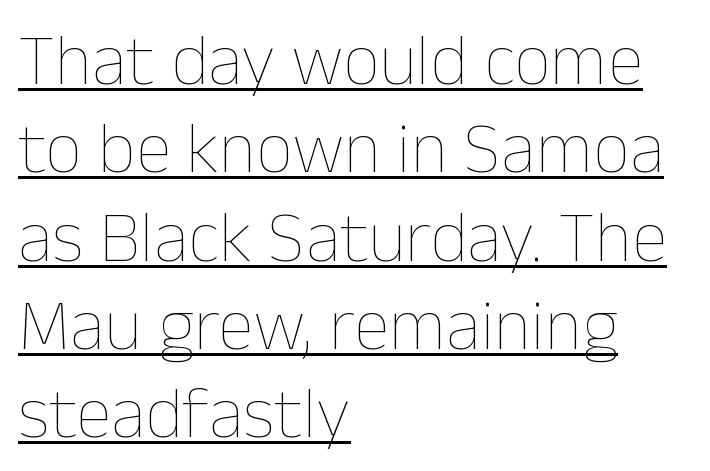
{"italic": "no", "bold": "no", "weight": "thin", "width": "normal", "stroke_contrast": "low", "x_height": "medium", "monospaced": "no", "underline": "yes", "align": "left", "line_spacing_ratio": 1.21, "letter_spacing": "normal", "letter_spacing_em": 0.0, "glyph_px": 73}
